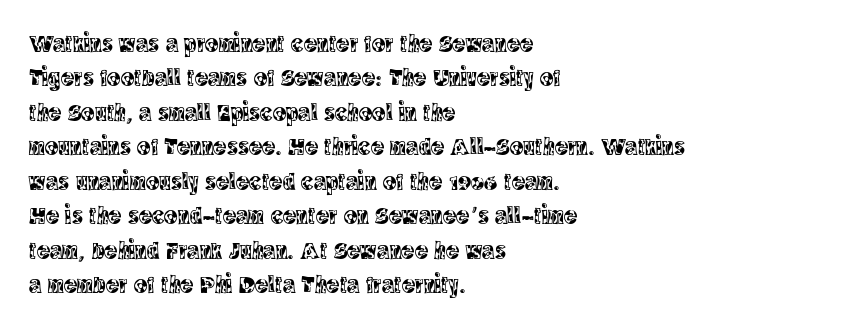
{"italic": "no", "underline": "no", "align": "left", "line_spacing": "normal", "line_spacing_ratio": 1.38, "letter_spacing": "normal", "letter_spacing_em": 0.0, "glyph_px": 25}
